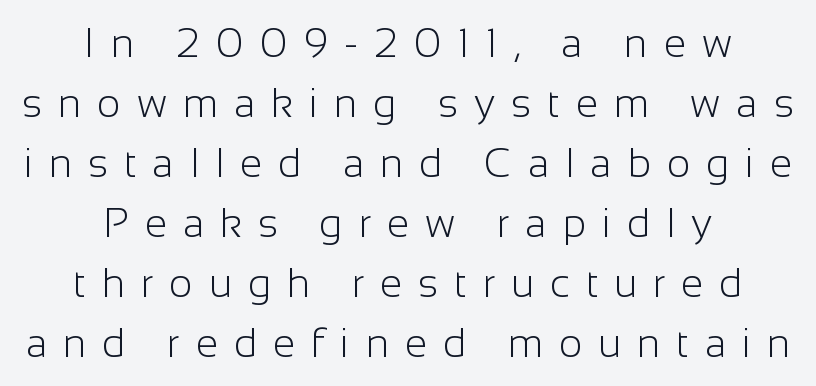
{"serif": "no", "italic": "no", "bold": "no", "weight": "light", "width": "normal", "stroke_contrast": "low", "x_height": "medium", "monospaced": "no", "underline": "no", "align": "center", "line_spacing": "normal", "line_spacing_ratio": 1.5, "letter_spacing": "wide", "letter_spacing_em": 0.4, "glyph_px": 40}
